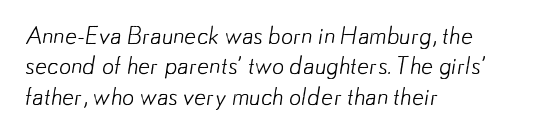
{"bold": "no", "underline": "no", "align": "left", "line_spacing": "normal", "line_spacing_ratio": 1.27, "letter_spacing": "normal", "letter_spacing_em": 0.0, "glyph_px": 24}
